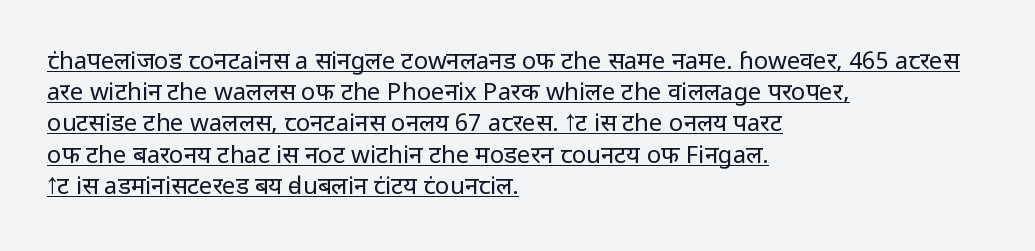
{"italic": "no", "bold": "no", "underline": "yes", "align": "left", "line_spacing": "normal", "line_spacing_ratio": 1.3, "letter_spacing": "normal", "letter_spacing_em": 0.0, "glyph_px": 24}
